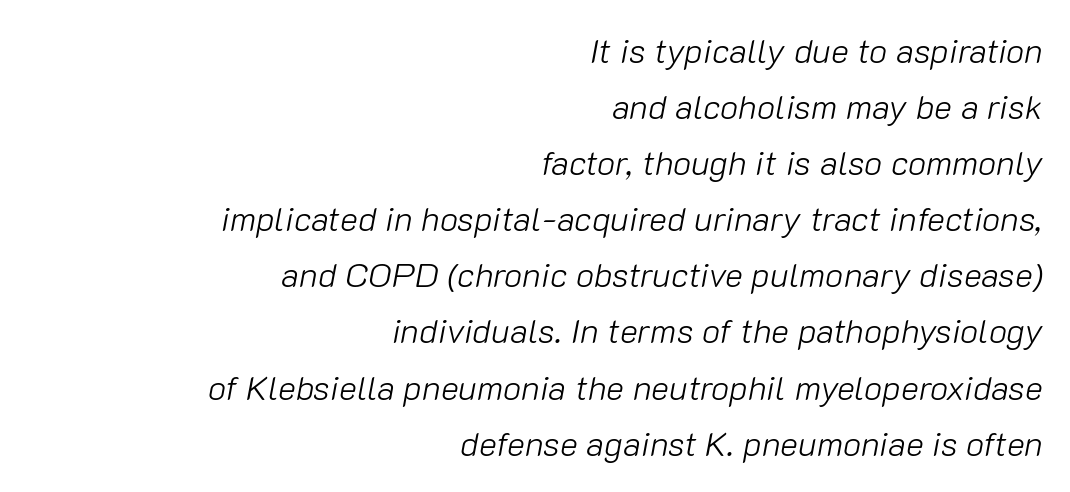
The image shows 34 px light type, italic (leaning right); set right-aligned, normal line spacing (1.65x), normal letter spacing, not underlined; low stroke contrast and a medium x-height.
